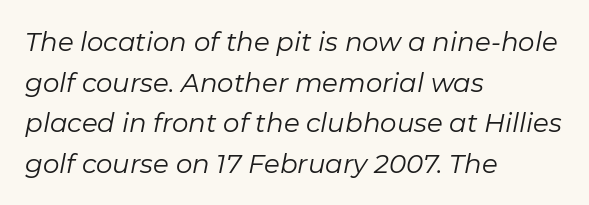
{"italic": "yes", "lean": "right", "slant_degrees": 11, "bold": "no", "underline": "no", "align": "left", "line_spacing": "normal", "line_spacing_ratio": 1.56, "letter_spacing": "normal", "letter_spacing_em": 0.0, "glyph_px": 26}
